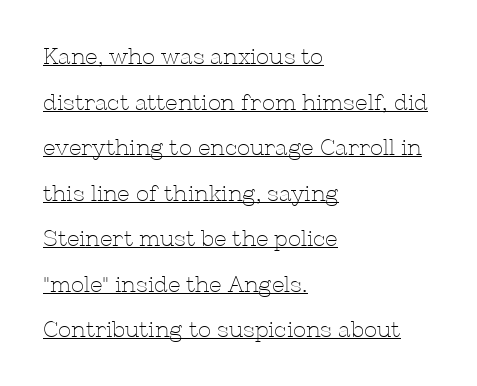
The image shows 22 px text type, upright; set left-aligned, loose line spacing (2.07x), normal letter spacing, underlined.
